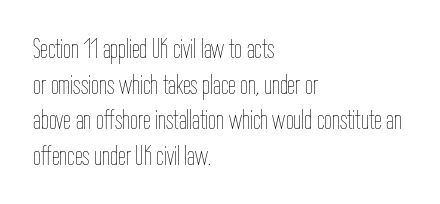
Q: Is the text bold? A: No.
Q: Is the text italic (slanted)? A: No, it is upright.
Q: Is the text underlined? A: No.
Q: How is the paragraph aligned? A: Left-aligned.
Q: Is the spacing between letters normal or unusually wide? A: Normal.
Q: Is the spacing between lines tight, normal or loose? A: Normal.
Q: Width (condensed, normal, or wide)? A: Condensed.
Q: Stroke contrast? A: Low.
Q: x-height? A: Medium.
Q: Monospaced? A: No.
